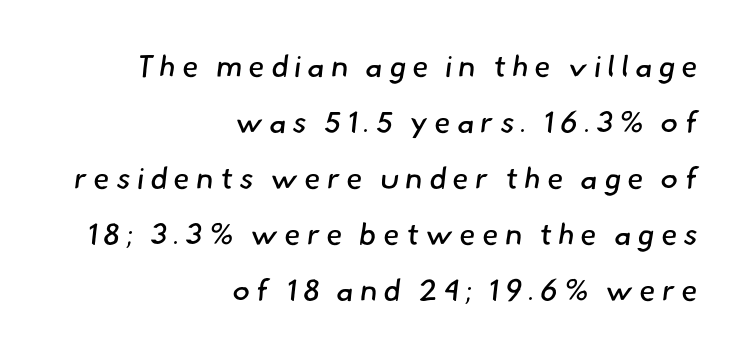
The image shows 30 px regular-weight sans-serif type; set right-aligned, line spacing 1.87x, unusually wide letter spacing (+0.2 em), not underlined; low stroke contrast and a small x-height.
